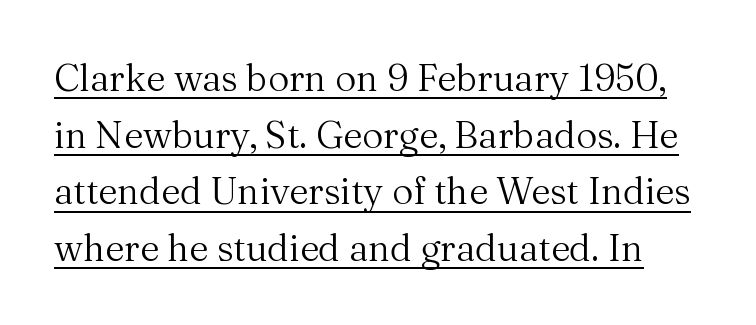
The designer left line spacing at the default. Is this a fixed-width face? No — the glyphs have proportional, varying widths. The gaps between neighbouring characters are ordinary and unremarkable. The rendered words wear a rule along their underside.
